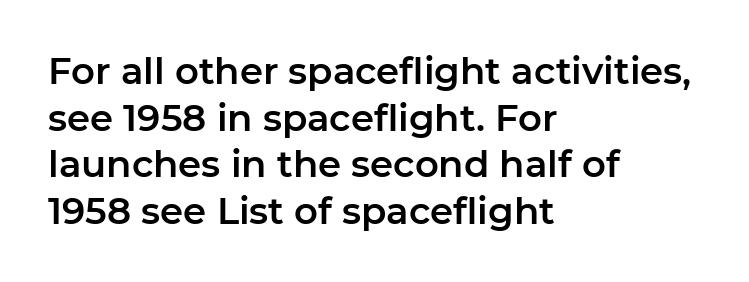
{"serif": "no", "italic": "no", "width": "normal", "stroke_contrast": "low", "x_height": "medium", "monospaced": "no", "underline": "no", "align": "left", "line_spacing": "normal", "line_spacing_ratio": 1.26, "letter_spacing": "normal", "letter_spacing_em": 0.0, "glyph_px": 37}
